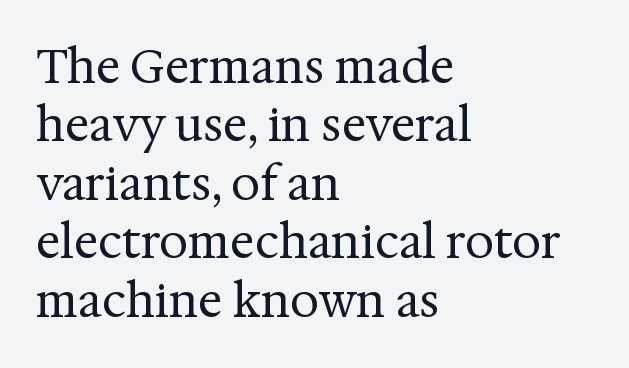
The letters stand straight up with perfectly vertical stems. Each letter keeps its own natural width here, so spacing adapts to shape. Compared with a centered layout, this one pins lines to the left instead. Summary of vertical rhythm: regular, with standard interline spacing. A light-to-regular cut is what we see here. The space directly below the letters is spotless.
